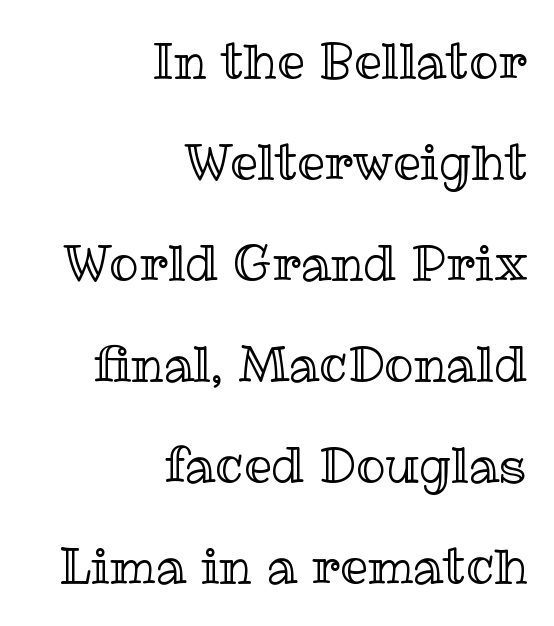
{"italic": "no", "width": "normal", "x_height": "medium", "monospaced": "no", "underline": "no", "align": "right", "line_spacing": "loose", "line_spacing_ratio": 2.06, "letter_spacing": "normal", "letter_spacing_em": 0.0, "glyph_px": 49}
